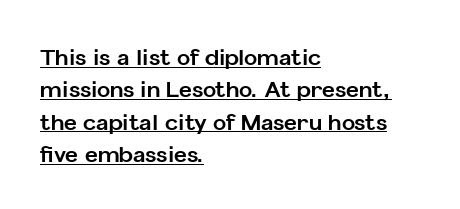
The font's upright variant was chosen for this text. The glyphs have the mass of a bold cut. Underlining? Definitely there. Observe the ordinary spacing: letters are neighbours, not strangers.
